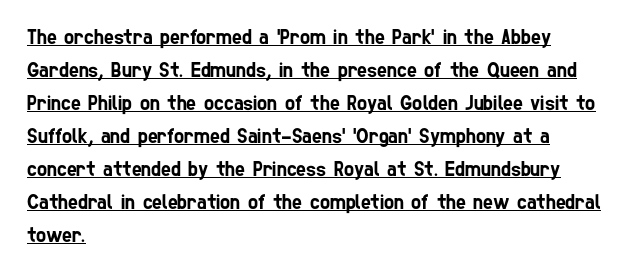
Q: Is the text underlined? A: Yes.
Q: How is the paragraph aligned? A: Left-aligned.
Q: Is the spacing between letters normal or unusually wide? A: Normal.
Q: Is the spacing between lines tight, normal or loose? A: Normal.
